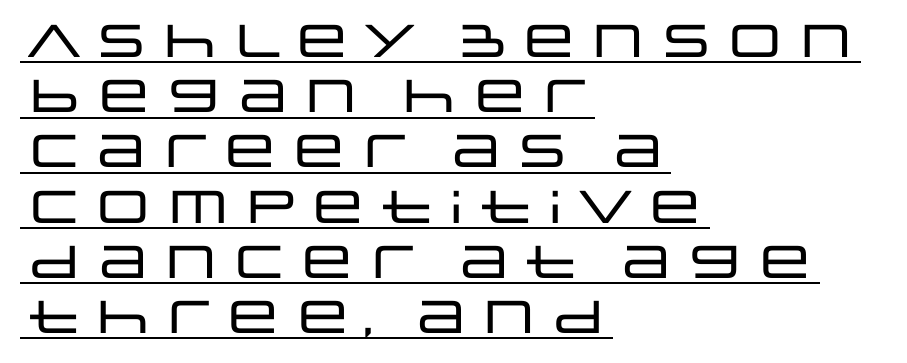
The image shows 46 px wide sans-serif type, upright; set left-aligned, line spacing 1.2x, normal letter spacing, underlined; low stroke contrast and a large x-height.
